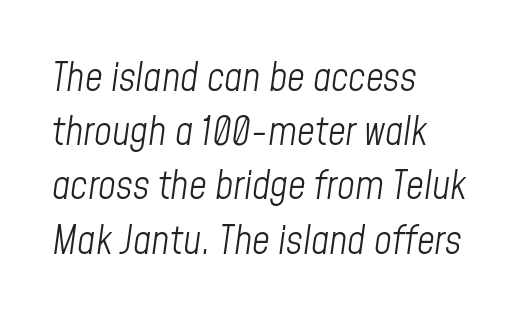
Character widths vary here, with narrow letters taking less room than wide ones. You could call the tracking neutral — neither tight nor loose. Does the leading feel generous? No, just average. The foot of each line stays bare and open. There's an unmistakable incline to the writing here.
